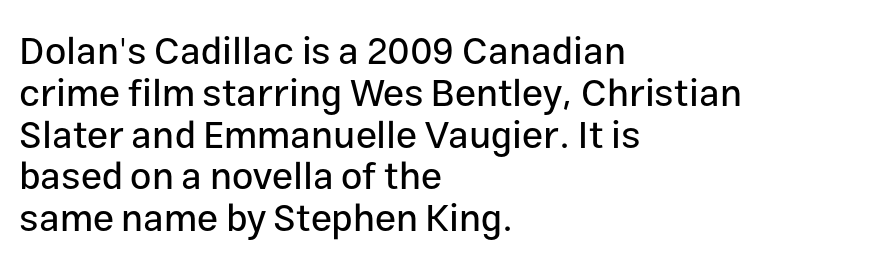
Is there much room between lines? No — they nearly touch. Stroke terminals: plain, sans-serif. Looks like regular typesetting: each glyph gets only the width it needs. Underlining? Definitely not there.
